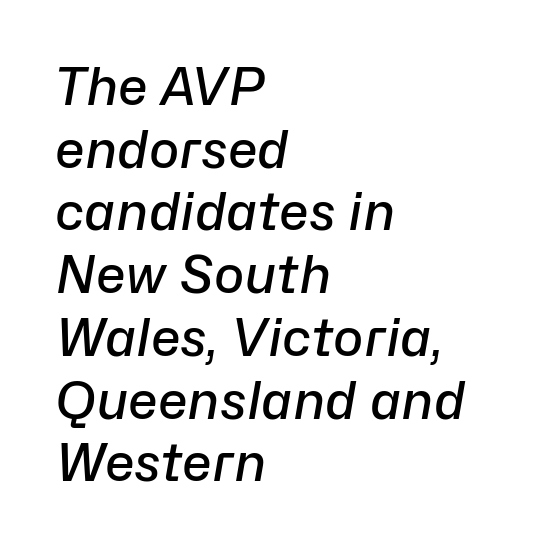
The typography opts for an oblique posture over an upright one. Letter spacing: default. Which margin do the lines hug? The left one — the right edge is uneven. These words are printed semibold, heavier than regular yet not bold. The letters advance in unequal steps, a hallmark of proportional type. Descender tails drop into unmarked territory.
